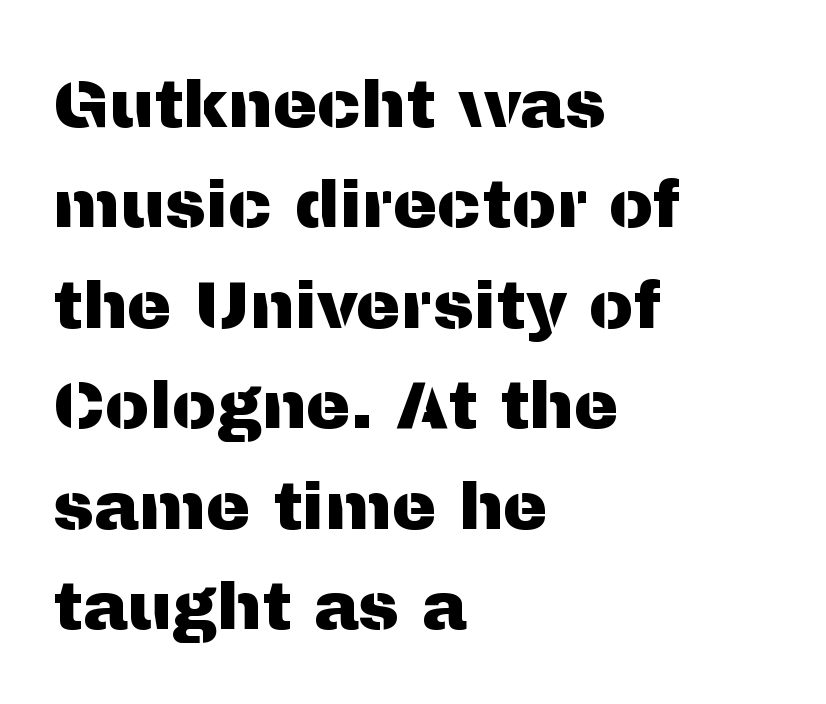
{"serif": "no", "italic": "no", "width": "normal", "stroke_contrast": "medium", "x_height": "medium", "monospaced": "no", "underline": "no", "align": "left", "line_spacing": "normal", "line_spacing_ratio": 1.5, "letter_spacing": "normal", "letter_spacing_em": 0.0, "glyph_px": 67}
